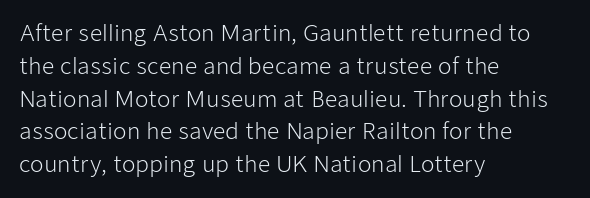
Q: Is the text bold? A: No.
Q: Is the text italic (slanted)? A: No, it is upright.
Q: Is the text underlined? A: No.
Q: How is the paragraph aligned? A: Left-aligned.
Q: Is the spacing between letters normal or unusually wide? A: Normal.
Q: Is the spacing between lines tight, normal or loose? A: Normal.
